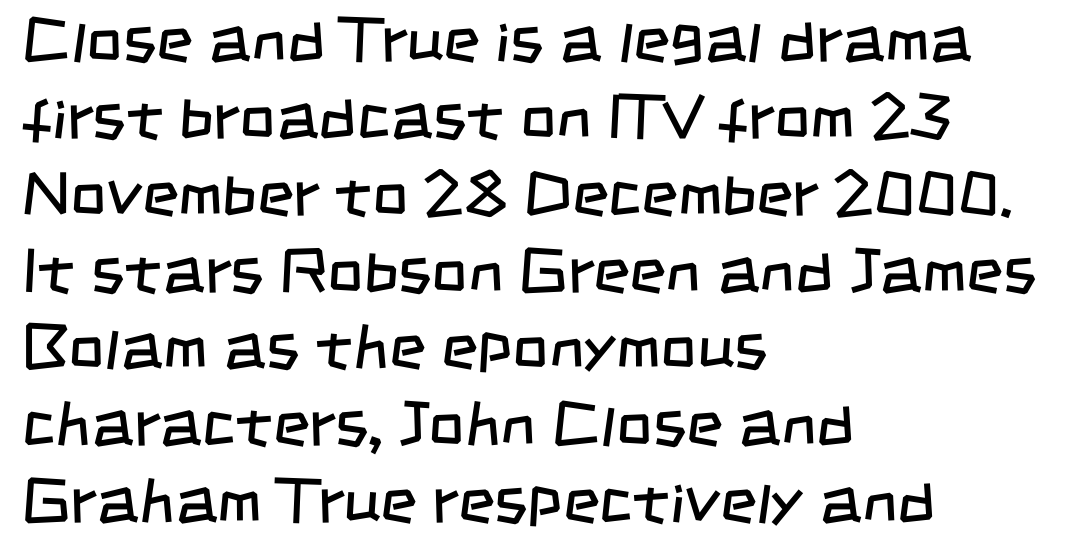
A typesetter would call this zero additional tracking. The rendering uses natural spacing where letterforms have individual widths. I'd call this a sans setting — the letters go barefoot. The zone under the glyphs is completely vacant.
